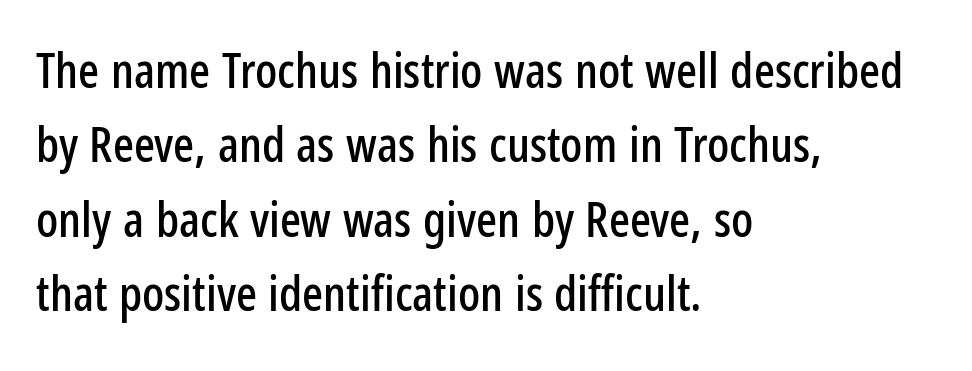
{"serif": "no", "italic": "no", "width": "condensed", "stroke_contrast": "low", "x_height": "medium", "monospaced": "no", "underline": "no", "align": "left", "line_spacing": "normal", "line_spacing_ratio": 1.52, "letter_spacing": "normal", "letter_spacing_em": 0.0, "glyph_px": 49}
